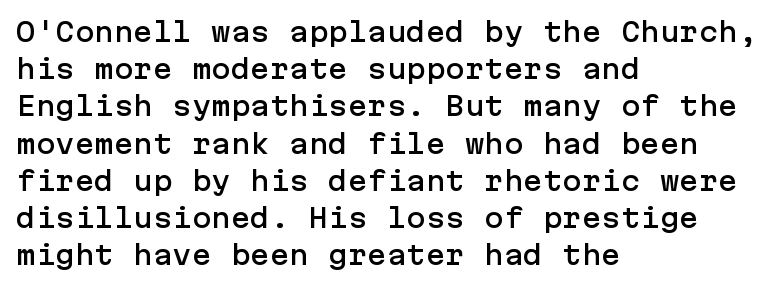
The passage is arranged the way most books set body copy — flush left. No extra tracking has been applied to these lines. You can tell it's not italic because the verticals are truly vertical. The leading is moderate, giving the passage an even texture. The specimen omits any rule beneath the text block's lines.
